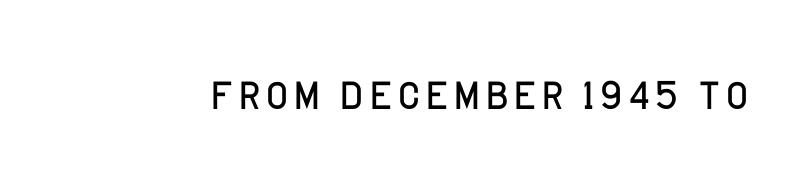
This sample uses an upright cut, with every glyph sitting square on the baseline. A typesetter would call this proportional, since set widths differ per character. Letters rest on an invisible, unmarked baseline. The rendering keeps characters at their native spacing. The strokes carry an ordinary text weight at most.
